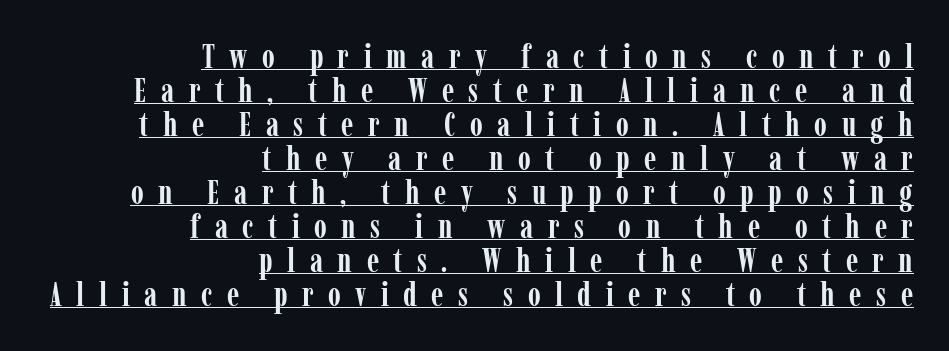
Q: Is the text bold? A: Yes.
Q: Is the text italic (slanted)? A: No, it is upright.
Q: Is the typeface a serif or a sans-serif typeface? A: Serif.
Q: Is the text underlined? A: Yes.
Q: How is the paragraph aligned? A: Right-aligned.
Q: Is the spacing between letters normal or unusually wide? A: Unusually wide.
Q: Is the spacing between lines tight, normal or loose? A: Tight.
Q: Width (condensed, normal, or wide)? A: Condensed.
Q: Stroke contrast? A: Low.
Q: x-height? A: Medium.
Q: Monospaced? A: No.
